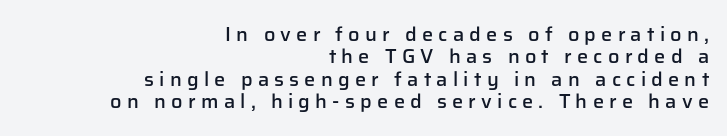
Designer's note — italics off, roman on. Notice the strokes are somewhat thickened but not fully heavy: this is a semibold. The passage shown stacks its lines with hardly any gap. Letter spacing: wide.
